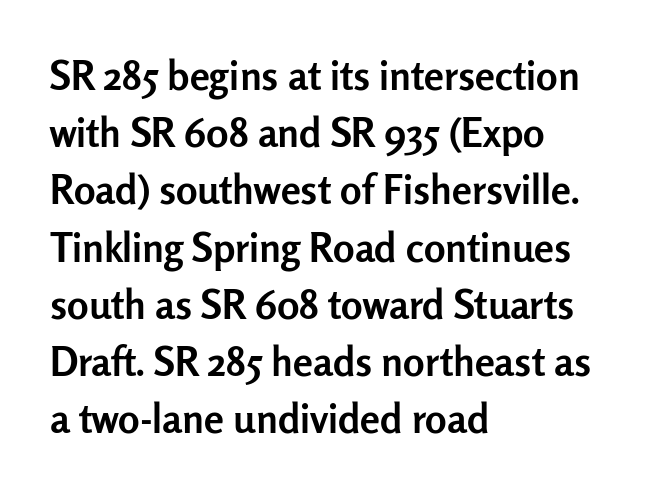
Q: Is the text bold? A: Yes.
Q: Is the text italic (slanted)? A: No, it is upright.
Q: Is the typeface a serif or a sans-serif typeface? A: Sans-serif.
Q: Is the text underlined? A: No.
Q: How is the paragraph aligned? A: Left-aligned.
Q: Is the spacing between letters normal or unusually wide? A: Normal.
Q: Is the spacing between lines tight, normal or loose? A: Normal.
Q: Width (condensed, normal, or wide)? A: Normal.
Q: Stroke contrast? A: Low.
Q: x-height? A: Medium.
Q: Monospaced? A: No.
